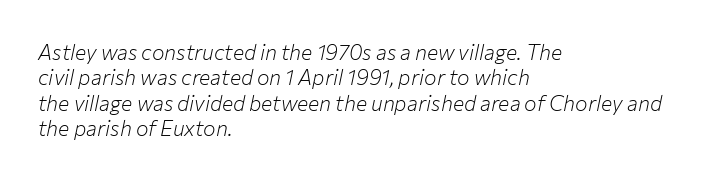
Does extra space separate the letters? No, they use regular spacing. The axis of the letterforms is tilted away from vertical. Nobody drew a line under any word here. Visually the block forms a straight wall on the left and a jagged coastline on the right.
